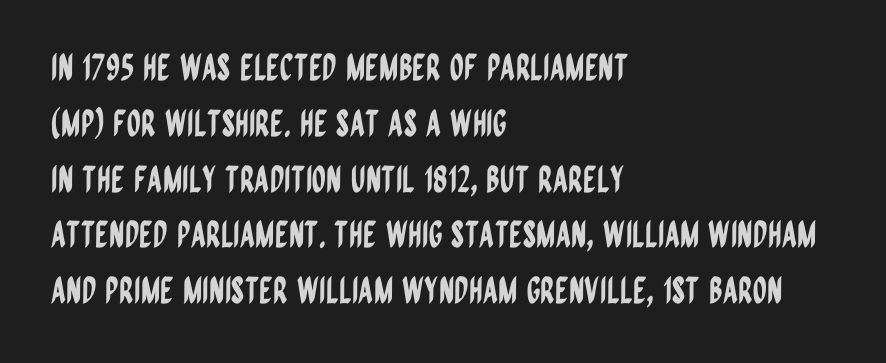
Notice how the stems are strictly vertical — no italics here. Classification — sans serif. Successive baselines arrive at the customary interval. Each letter keeps its own natural width here, so spacing adapts to shape. The lines are quadded left. Descender tails drop into unmarked territory.
